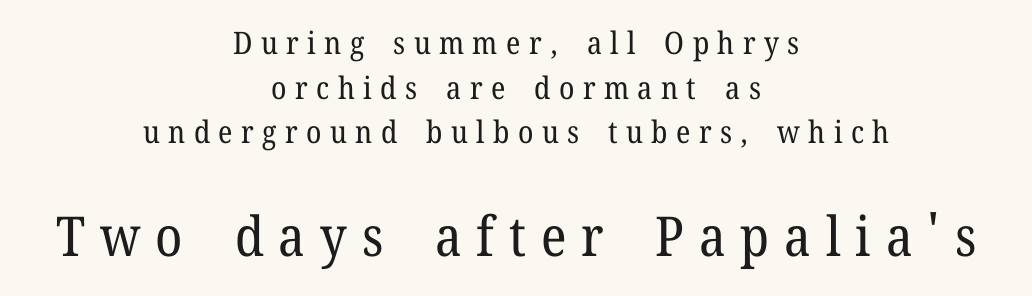
Q: Is the text bold? A: No.
Q: Is the text italic (slanted)? A: No, it is upright.
Q: Is the typeface a serif or a sans-serif typeface? A: Serif.
Q: Is the text underlined? A: No.
Q: How is the paragraph aligned? A: Centered.
Q: Is the spacing between letters normal or unusually wide? A: Unusually wide.
Q: Is the spacing between lines tight, normal or loose? A: Normal.
Q: Which block of text is set in a larger size, the first (top) or the second (bottom)? A: The second (bottom) one.
Q: Width (condensed, normal, or wide)? A: Normal.
Q: Stroke contrast? A: Low.
Q: x-height? A: Medium.
Q: Monospaced? A: No.
